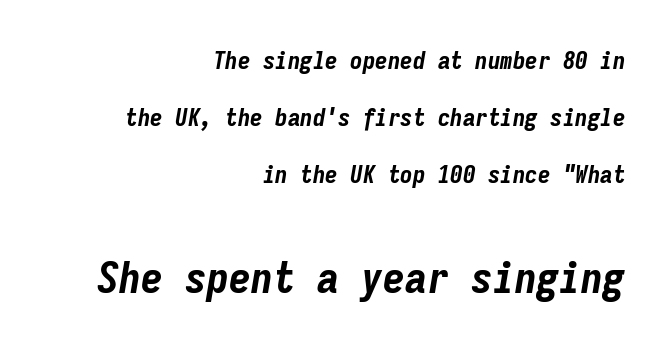
Q: Is the text bold? A: Yes.
Q: Is the text italic (slanted)? A: Yes, it leans right by about 9 degrees.
Q: Is the text underlined? A: No.
Q: How is the paragraph aligned? A: Right-aligned.
Q: Is the spacing between letters normal or unusually wide? A: Normal.
Q: Is the spacing between lines tight, normal or loose? A: Loose.
Q: Which block of text is set in a larger size, the first (top) or the second (bottom)? A: The second (bottom) one.
Q: Width (condensed, normal, or wide)? A: Condensed.
Q: Stroke contrast? A: Low.
Q: x-height? A: Medium.
Q: Monospaced? A: Yes.
